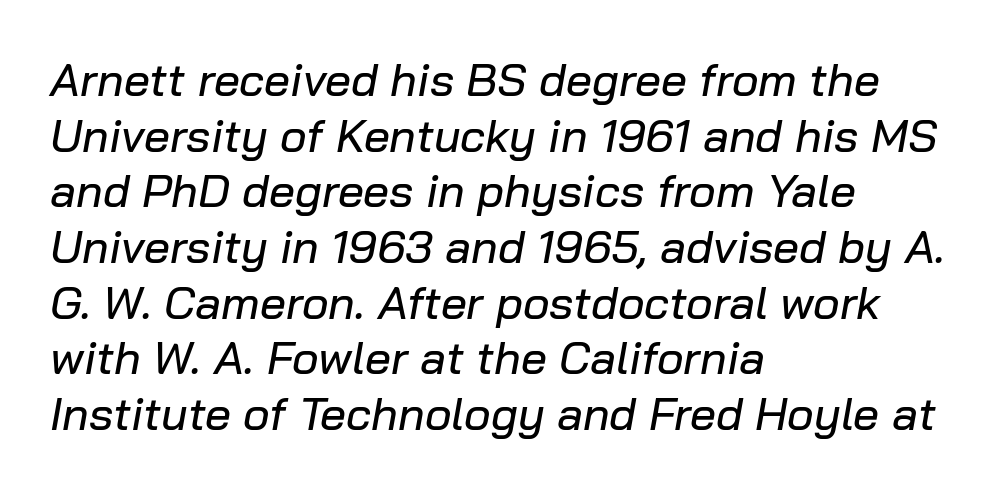
{"italic": "yes", "lean": "right", "slant_degrees": 10, "width": "normal", "stroke_contrast": "low", "x_height": "medium", "monospaced": "no", "underline": "no", "align": "left", "line_spacing_ratio": 1.21, "letter_spacing": "normal", "letter_spacing_em": 0.0, "glyph_px": 46}
